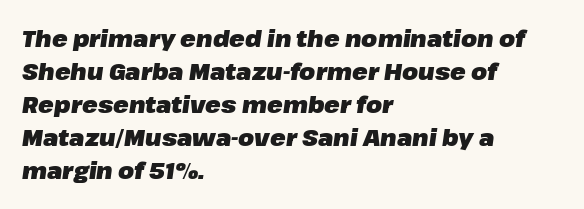
Glance below the letters and you will spot only blank space. The letters are slanted; this is an italic face. The rendering uses a bold face; every stroke is thick and dark. In terms of leading, this rendering sits right in the middle. The letters sit at their default tracking, neither squeezed nor spread. Alignment: flush left.
